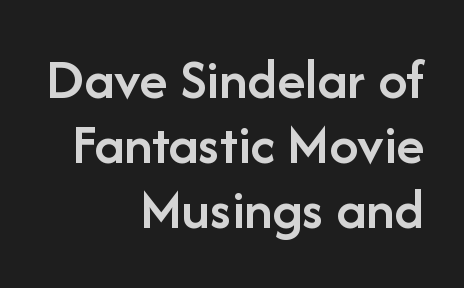
Q: Is the text bold? A: Semi-bold.
Q: Is the text italic (slanted)? A: No, it is upright.
Q: Is the typeface a serif or a sans-serif typeface? A: Sans-serif.
Q: Is the text underlined? A: No.
Q: How is the paragraph aligned? A: Right-aligned.
Q: Is the spacing between letters normal or unusually wide? A: Normal.
Q: Is the spacing between lines tight, normal or loose? A: Tight.
Q: Width (condensed, normal, or wide)? A: Normal.
Q: Stroke contrast? A: Low.
Q: x-height? A: Medium.
Q: Monospaced? A: No.
